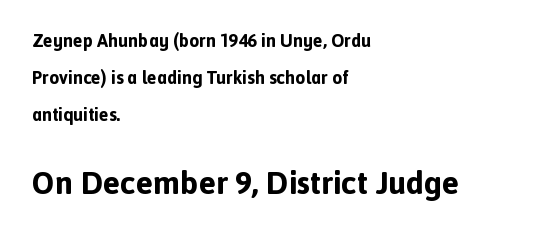
The image shows 32 px bold sans-serif type, upright; set left-aligned, loose line spacing (2.05x), normal letter spacing, not underlined; the second (bottom) block is 1.78x larger; a medium x-height.
